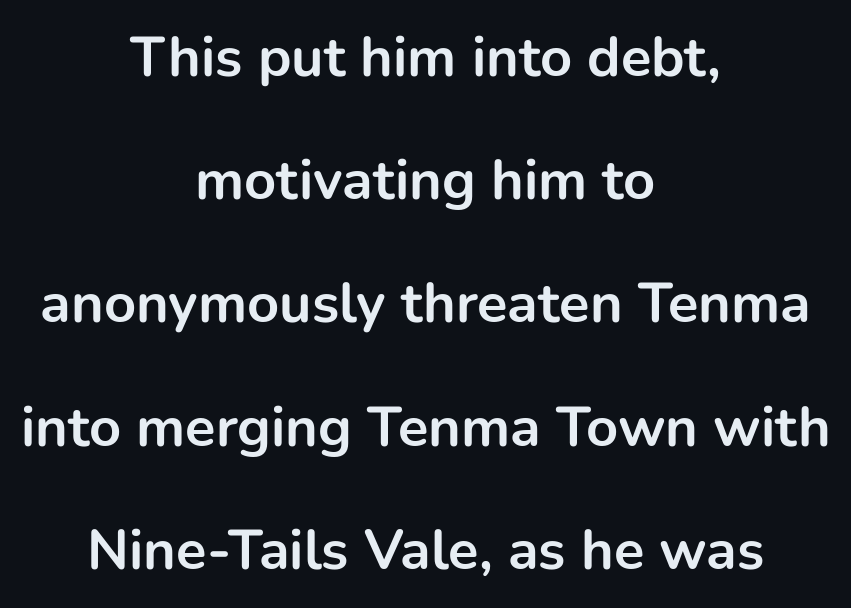
Q: Is the text bold? A: Yes.
Q: Is the text italic (slanted)? A: No, it is upright.
Q: Is the typeface a serif or a sans-serif typeface? A: Sans-serif.
Q: Is the text underlined? A: No.
Q: How is the paragraph aligned? A: Centered.
Q: Is the spacing between letters normal or unusually wide? A: Normal.
Q: Is the spacing between lines tight, normal or loose? A: Loose.
Q: Width (condensed, normal, or wide)? A: Normal.
Q: Stroke contrast? A: Low.
Q: x-height? A: Medium.
Q: Monospaced? A: No.
